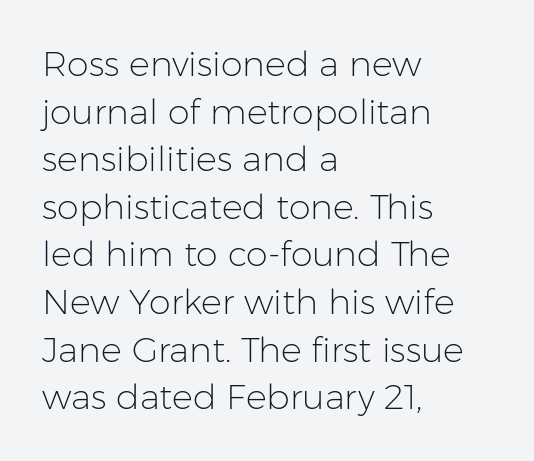
The image shows 35 px light sans-serif type, upright; set left-aligned, normal line spacing (1.36x), normal letter spacing, not underlined; low stroke contrast and a medium x-height.
